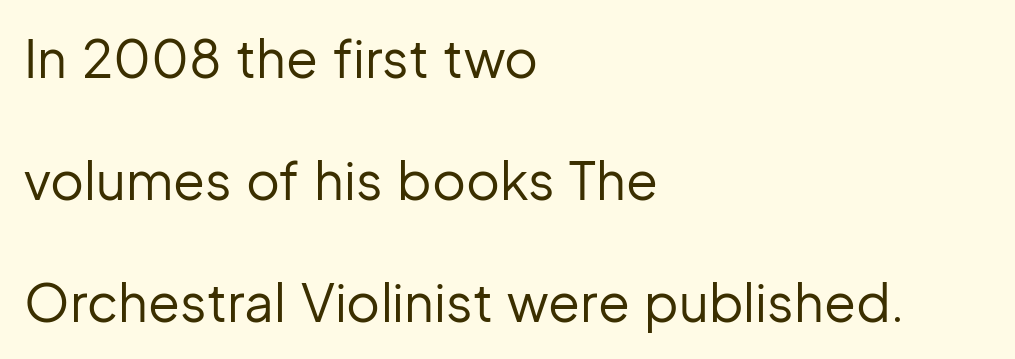
One-word summary of the alignment: left. The rendering keeps characters at their native spacing. Style check: upright. Bold? No — there's no thickening of the strokes. Note the varied advance widths — an 'i' is clearly narrower than an 'm'.
